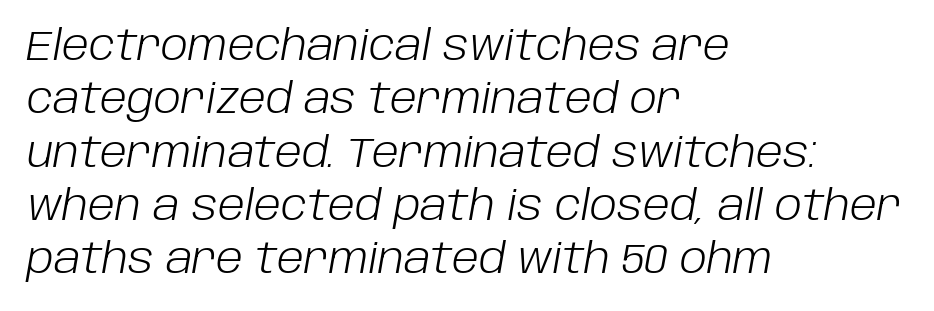
The image shows 41 px light type, italic (leaning right); set left-aligned, normal line spacing (1.3x), normal letter spacing, not underlined; low stroke contrast and a large x-height.
